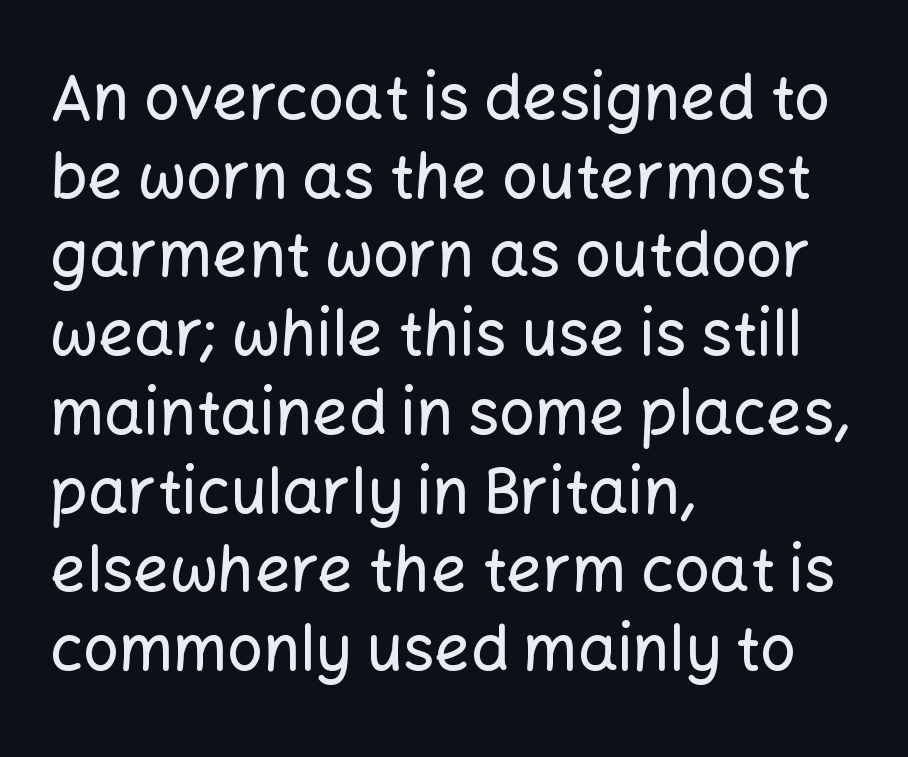
{"serif": "no", "italic": "no", "width": "normal", "stroke_contrast": "low", "x_height": "medium", "monospaced": "no", "underline": "no", "align": "left", "line_spacing": "normal", "line_spacing_ratio": 1.25, "letter_spacing": "normal", "letter_spacing_em": 0.0, "glyph_px": 63}
